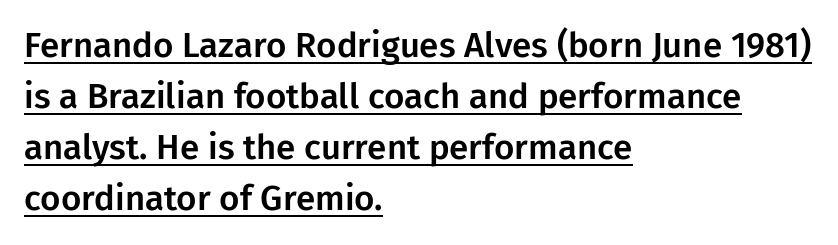
The image shows 35 px sans-serif type, upright; set left-aligned, normal line spacing (1.46x), normal letter spacing, underlined; low stroke contrast and a medium x-height.
